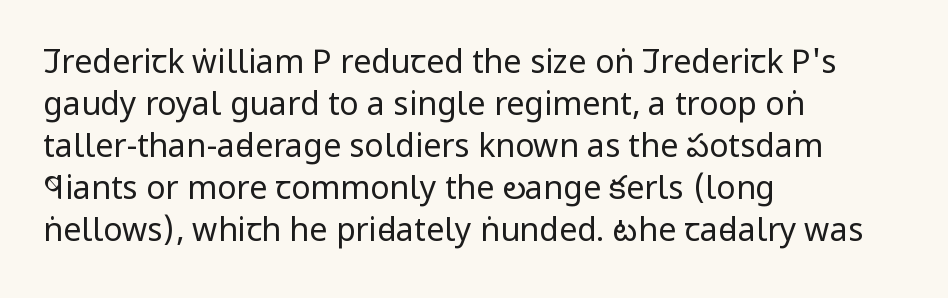
{"serif": "no", "italic": "no", "bold": "no", "weight": "regular", "width": "condensed", "stroke_contrast": "low", "x_height": "large", "monospaced": "no", "underline": "no", "align": "left", "line_spacing": "normal", "line_spacing_ratio": 1.31, "letter_spacing": "normal", "letter_spacing_em": 0.0, "glyph_px": 32}
